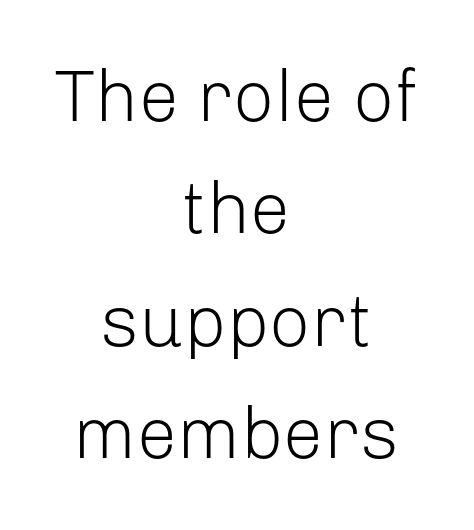
{"serif": "no", "italic": "no", "bold": "no", "weight": "light", "width": "normal", "stroke_contrast": "low", "x_height": "medium", "monospaced": "no", "underline": "no", "align": "center", "line_spacing": "normal", "line_spacing_ratio": 1.54, "letter_spacing": "normal", "letter_spacing_em": 0.0, "glyph_px": 73}
